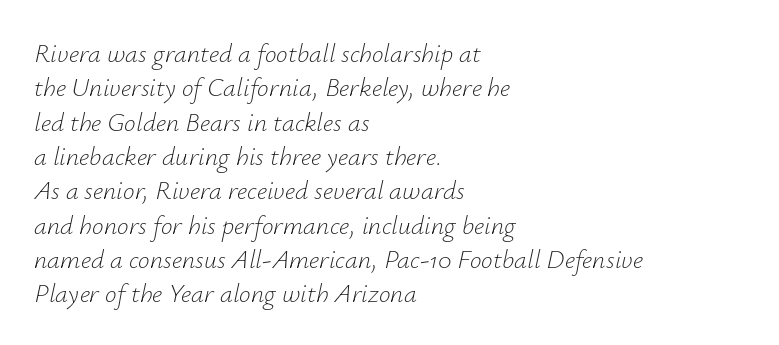
Ink coverage per letter is moderate at most. The whole block is typeset with a tilt. You could call the tracking neutral — neither tight nor loose. The glyphs are unaccompanied by any horizontal stroke below them.
